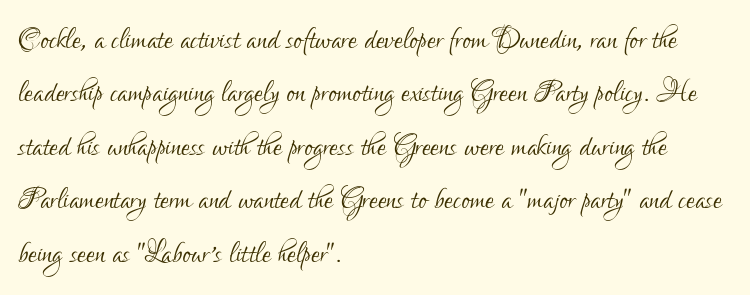
The image shows 39 px light, condensed sans-serif type; set left-aligned, normal line spacing (1.37x), normal letter spacing, not underlined; low stroke contrast and a small x-height.
